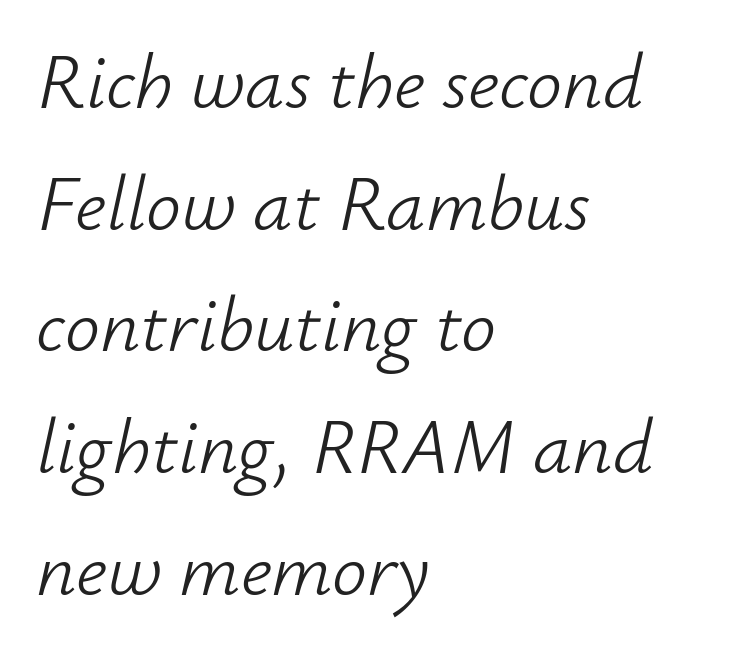
Q: Is the text bold? A: No.
Q: Is the text italic (slanted)? A: Yes, it leans right by about 12 degrees.
Q: Is the text underlined? A: No.
Q: How is the paragraph aligned? A: Left-aligned.
Q: Is the spacing between letters normal or unusually wide? A: Normal.
Q: Is the spacing between lines tight, normal or loose? A: Normal.
Q: Width (condensed, normal, or wide)? A: Normal.
Q: Stroke contrast? A: Low.
Q: x-height? A: Small.
Q: Monospaced? A: No.
